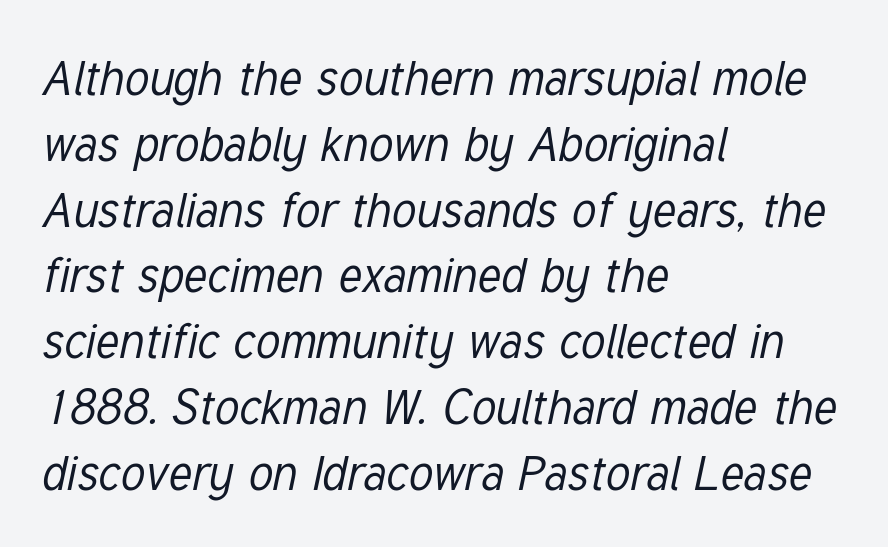
Q: Is the text bold? A: No.
Q: Is the text italic (slanted)? A: Yes, it leans right by about 12 degrees.
Q: Is the text underlined? A: No.
Q: How is the paragraph aligned? A: Left-aligned.
Q: Is the spacing between letters normal or unusually wide? A: Normal.
Q: Is the spacing between lines tight, normal or loose? A: Normal.
Q: Width (condensed, normal, or wide)? A: Condensed.
Q: Stroke contrast? A: Low.
Q: x-height? A: Medium.
Q: Monospaced? A: No.
